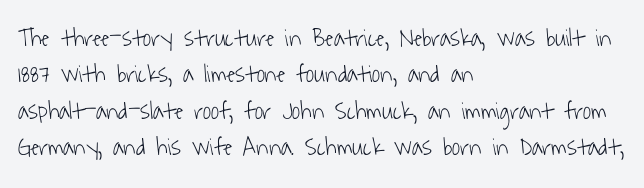
The image shows 25 px text type; set left-aligned, normal line spacing (1.46x), normal letter spacing, not underlined.
